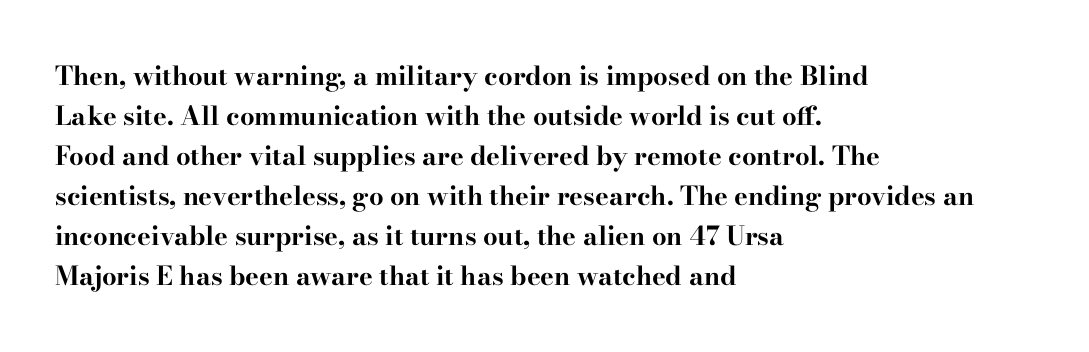
{"italic": "no", "bold": "yes", "underline": "no", "align": "left", "line_spacing": "normal", "line_spacing_ratio": 1.54, "letter_spacing": "normal", "letter_spacing_em": 0.0, "glyph_px": 26}
